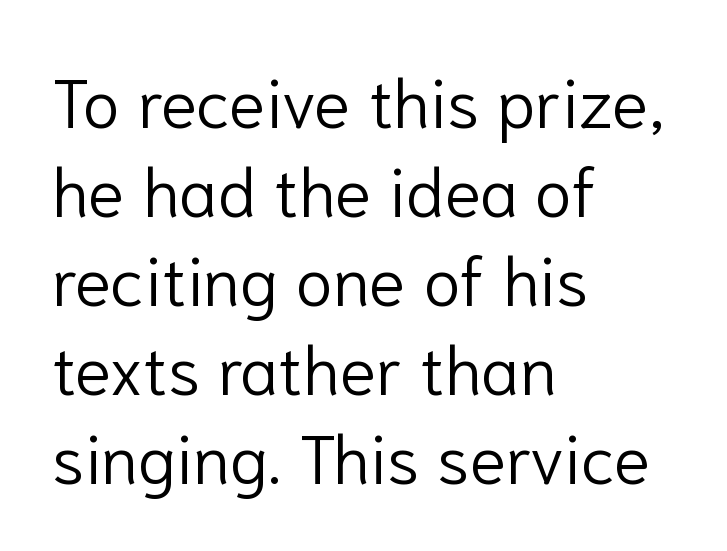
Is the type heavy? It reads as light-to-regular instead. The typeface chosen for these lines omits serifs. This sample is left-justified, so line endings fall wherever the words run out. In terms of posture, this sample is upright. Type without underlining.
